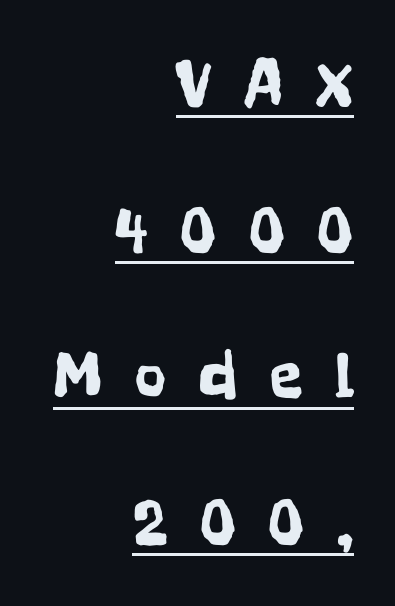
{"serif": "no", "italic": "no", "width": "condensed", "stroke_contrast": "low", "x_height": "medium", "monospaced": "no", "underline": "yes", "align": "right", "line_spacing": "loose", "line_spacing_ratio": 2.18, "letter_spacing": "wide", "letter_spacing_em": 0.49, "glyph_px": 67}
